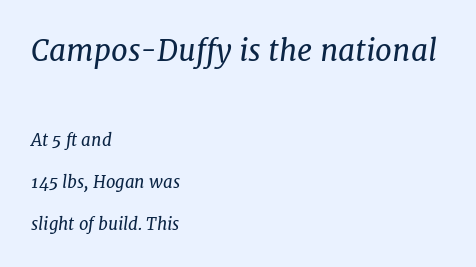
The image shows 30 px regular-weight serif type, italic (leaning right); set left-aligned, loose line spacing (2.47x), normal letter spacing, not underlined; the first (top) block is 1.76x larger; low stroke contrast and a medium x-height.
